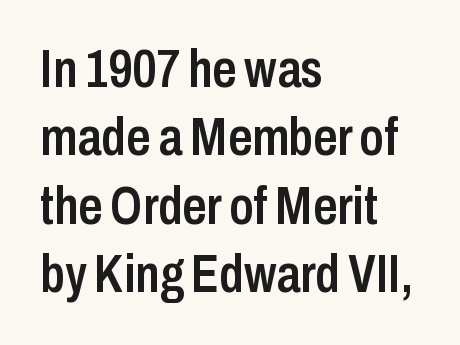
{"serif": "no", "italic": "no", "bold": "semi", "weight": "semibold", "width": "condensed", "stroke_contrast": "low", "x_height": "medium", "monospaced": "no", "underline": "no", "align": "left", "line_spacing": "normal", "line_spacing_ratio": 1.29, "letter_spacing": "normal", "letter_spacing_em": 0.0, "glyph_px": 53}
